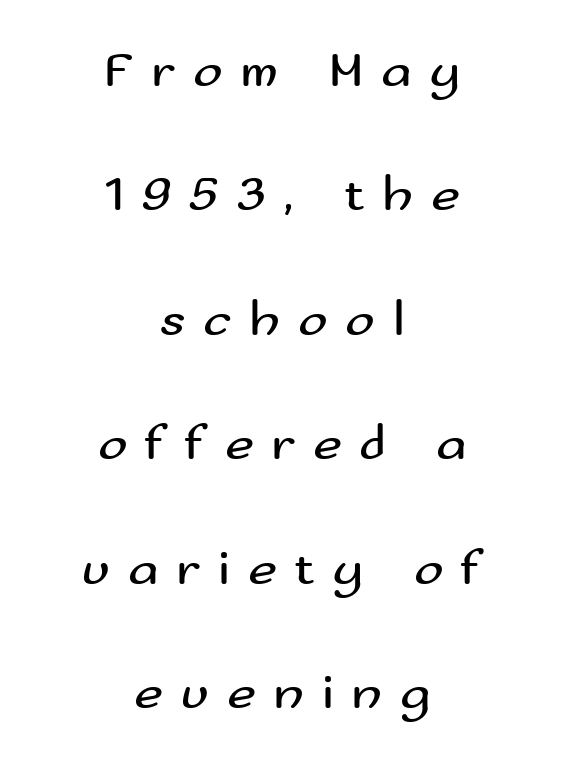
Q: Is the text bold? A: No.
Q: Is the text italic (slanted)? A: No, it is upright.
Q: Is the typeface a serif or a sans-serif typeface? A: Sans-serif.
Q: Is the text underlined? A: No.
Q: How is the paragraph aligned? A: Centered.
Q: Is the spacing between letters normal or unusually wide? A: Unusually wide.
Q: Is the spacing between lines tight, normal or loose? A: Loose.
Q: Width (condensed, normal, or wide)? A: Wide.
Q: Stroke contrast? A: Medium.
Q: x-height? A: Small.
Q: Monospaced? A: No.
